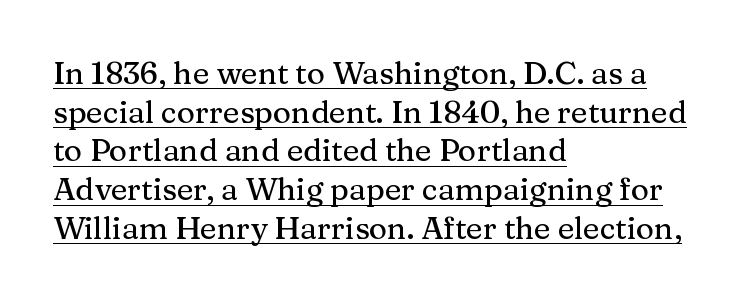
The image shows 31 px serif type, upright; set left-aligned, normal line spacing (1.25x), normal letter spacing, underlined; medium stroke contrast and a medium x-height.
